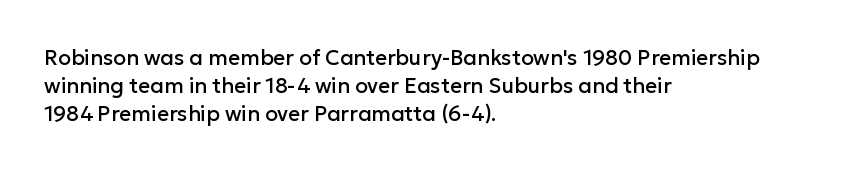
Q: Is the text italic (slanted)? A: No, it is upright.
Q: Is the text underlined? A: No.
Q: How is the paragraph aligned? A: Left-aligned.
Q: Is the spacing between letters normal or unusually wide? A: Normal.
Q: Is the spacing between lines tight, normal or loose? A: Normal.
